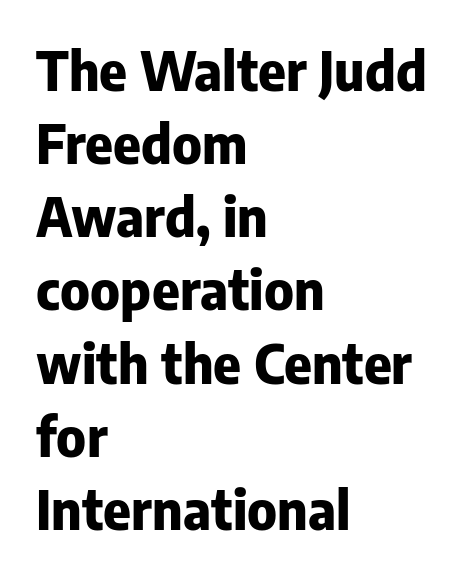
Q: Is the text bold? A: Yes.
Q: Is the text italic (slanted)? A: No, it is upright.
Q: Is the typeface a serif or a sans-serif typeface? A: Sans-serif.
Q: Is the text underlined? A: No.
Q: How is the paragraph aligned? A: Left-aligned.
Q: Is the spacing between letters normal or unusually wide? A: Normal.
Q: Is the spacing between lines tight, normal or loose? A: Normal.
Q: Width (condensed, normal, or wide)? A: Normal.
Q: Stroke contrast? A: Low.
Q: x-height? A: Medium.
Q: Monospaced? A: No.
